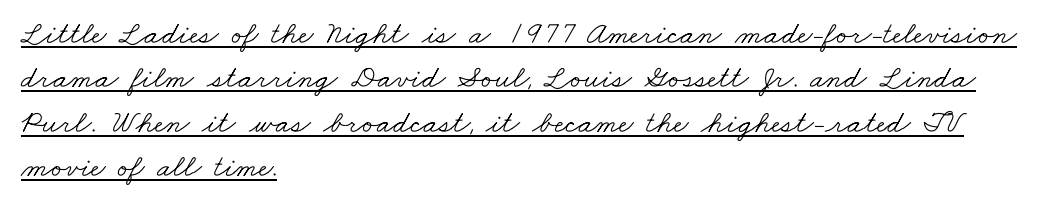
The image shows 32 px light, wide serif type; set left-aligned, normal line spacing (1.39x), normal letter spacing, underlined; low stroke contrast and a small x-height.
